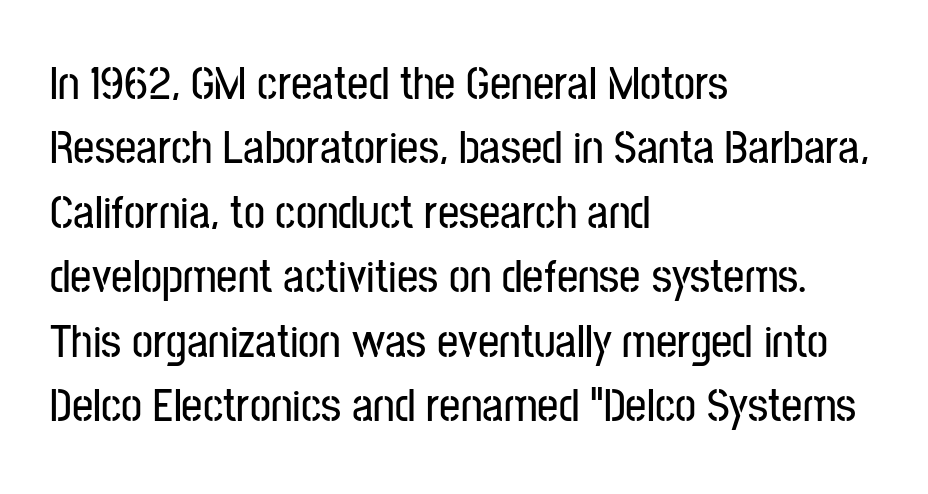
Q: Is the text italic (slanted)? A: No, it is upright.
Q: Is the typeface a serif or a sans-serif typeface? A: Sans-serif.
Q: Is the text underlined? A: No.
Q: How is the paragraph aligned? A: Left-aligned.
Q: Is the spacing between letters normal or unusually wide? A: Normal.
Q: Is the spacing between lines tight, normal or loose? A: Normal.
Q: Width (condensed, normal, or wide)? A: Condensed.
Q: Stroke contrast? A: Low.
Q: x-height? A: Medium.
Q: Monospaced? A: No.
